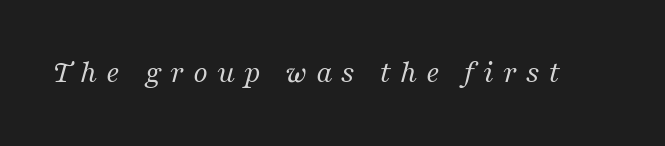
{"serif": "yes", "italic": "yes", "lean": "right", "slant_degrees": 16, "bold": "no", "weight": "regular", "width": "normal", "stroke_contrast": "medium", "x_height": "medium", "monospaced": "no", "underline": "no", "letter_spacing": "wide", "letter_spacing_em": 0.27, "glyph_px": 32}
